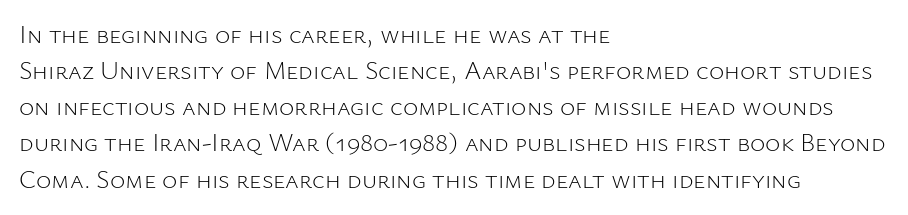
Q: Is the text bold? A: No.
Q: Is the text italic (slanted)? A: No, it is upright.
Q: Is the text underlined? A: No.
Q: How is the paragraph aligned? A: Left-aligned.
Q: Is the spacing between letters normal or unusually wide? A: Normal.
Q: Is the spacing between lines tight, normal or loose? A: Normal.
